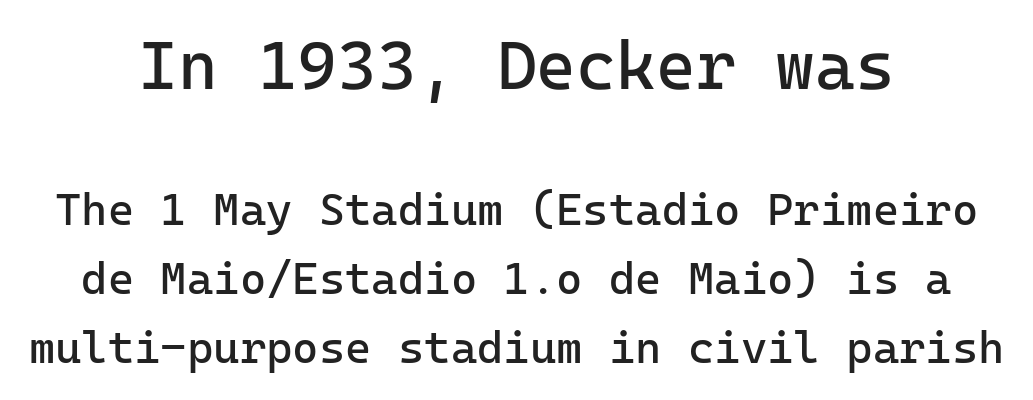
Q: Is the text bold? A: No.
Q: Is the text italic (slanted)? A: No, it is upright.
Q: Is the typeface a serif or a sans-serif typeface? A: Sans-serif.
Q: Is the text underlined? A: No.
Q: How is the paragraph aligned? A: Centered.
Q: Is the spacing between letters normal or unusually wide? A: Normal.
Q: Is the spacing between lines tight, normal or loose? A: Normal.
Q: Which block of text is set in a larger size, the first (top) or the second (bottom)? A: The first (top) one.
Q: Width (condensed, normal, or wide)? A: Normal.
Q: Stroke contrast? A: Low.
Q: x-height? A: Medium.
